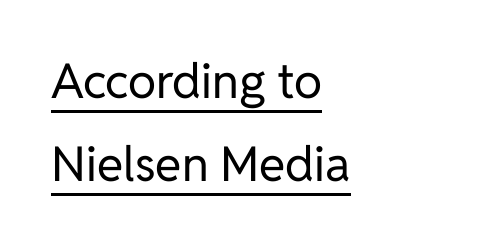
The image shows 48 px regular-weight sans-serif type, upright; set left-aligned, line spacing 1.73x, normal letter spacing, underlined; low stroke contrast and a medium x-height.
